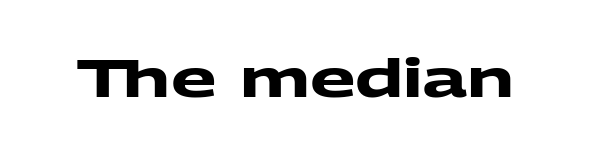
The image shows 53 px heavy, wide sans-serif type; set normal letter spacing, not underlined; medium stroke contrast and a medium x-height.
